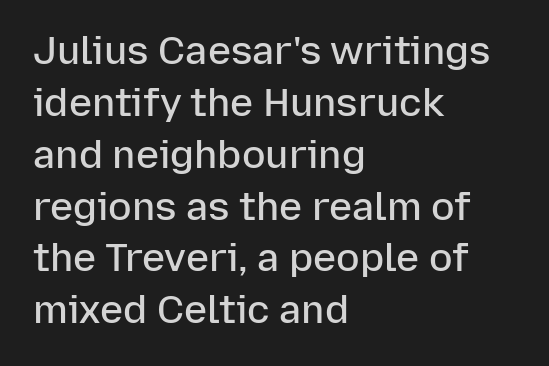
In terms of letterform style, serifs are entirely absent. The rendering keeps characters at their native spacing. Whoever set this chose a conventional vertical rhythm. Horizontal alignment here is leftward, the default for most running prose.
